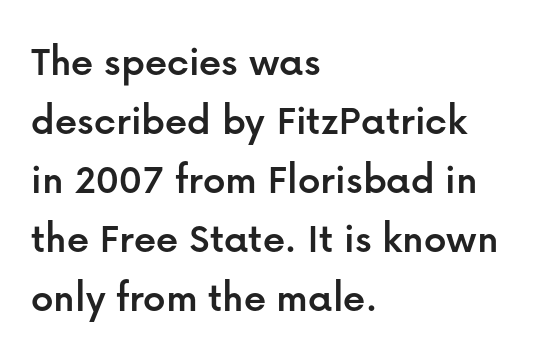
This sample uses a sans-serif face. Words float on clear page, feet unadorned. Nothing unusual about the tracking: characters are spaced as the font intends. The axis of the letterforms is exactly vertical. The rendering uses a moderate line-height, typical for paragraphs.
